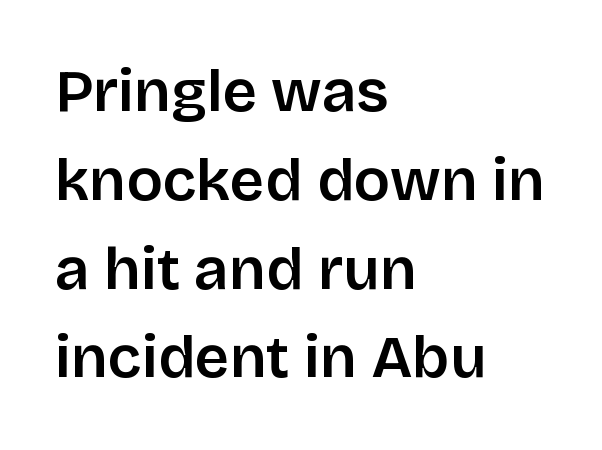
The image shows 60 px semibold sans-serif type, upright; set left-aligned, normal line spacing (1.48x), normal letter spacing, not underlined; low stroke contrast and a large x-height.
